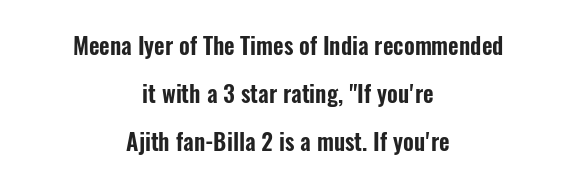
Q: Is the text italic (slanted)? A: No, it is upright.
Q: Is the text underlined? A: No.
Q: How is the paragraph aligned? A: Centered.
Q: Is the spacing between letters normal or unusually wide? A: Normal.
Q: Is the spacing between lines tight, normal or loose? A: Loose.
